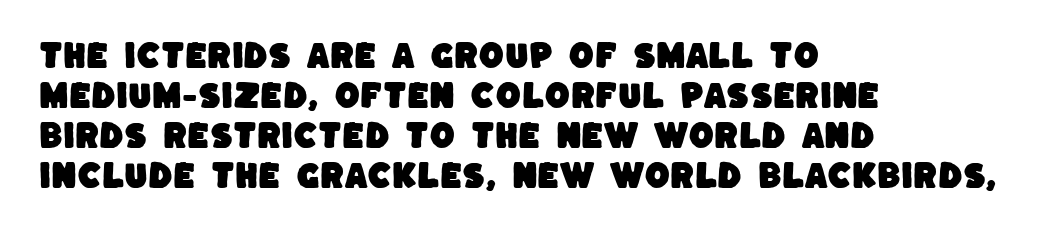
The image shows 29 px sans-serif type; set left-aligned, normal line spacing (1.38x), normal letter spacing, not underlined; low stroke contrast and a large x-height.
